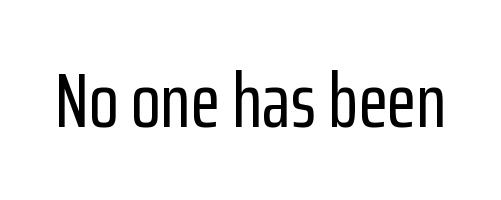
The image shows 77 px condensed sans-serif type, upright; set normal letter spacing, not underlined; low stroke contrast and a medium x-height.
